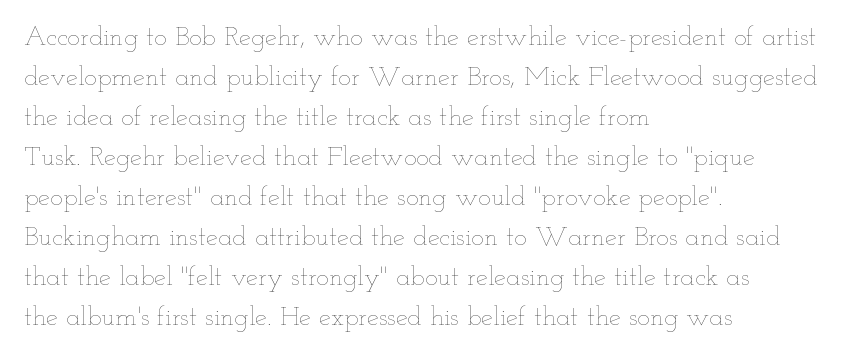
Q: Is the text bold? A: No.
Q: Is the text italic (slanted)? A: No, it is upright.
Q: Is the text underlined? A: No.
Q: How is the paragraph aligned? A: Left-aligned.
Q: Is the spacing between letters normal or unusually wide? A: Normal.
Q: Is the spacing between lines tight, normal or loose? A: Normal.
